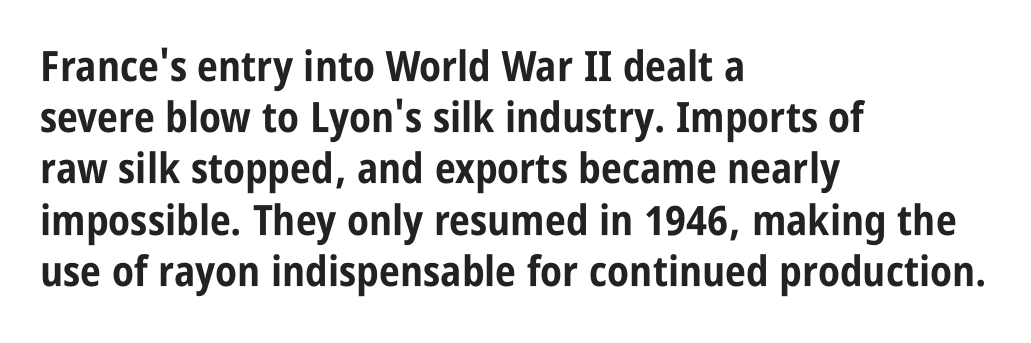
Q: Is the text bold? A: Yes.
Q: Is the text italic (slanted)? A: No, it is upright.
Q: Is the typeface a serif or a sans-serif typeface? A: Sans-serif.
Q: Is the text underlined? A: No.
Q: How is the paragraph aligned? A: Left-aligned.
Q: Is the spacing between letters normal or unusually wide? A: Normal.
Q: Width (condensed, normal, or wide)? A: Condensed.
Q: Stroke contrast? A: Low.
Q: x-height? A: Large.
Q: Monospaced? A: No.
